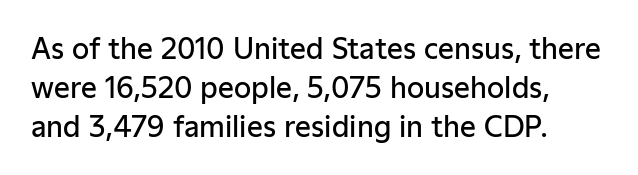
{"serif": "no", "italic": "no", "bold": "semi", "weight": "semibold", "width": "normal", "stroke_contrast": "low", "x_height": "medium", "monospaced": "no", "underline": "no", "align": "left", "line_spacing": "normal", "line_spacing_ratio": 1.39, "letter_spacing": "normal", "letter_spacing_em": 0.0, "glyph_px": 28}
